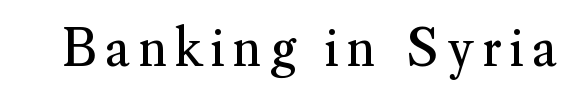
Unbolded letterforms with no extra heft. Does the type have serifs? Yes, each stem ends in a small foot. You could not count columns in this text — the font is proportionally spaced. Italic? Not at all — the glyphs are vertical.
